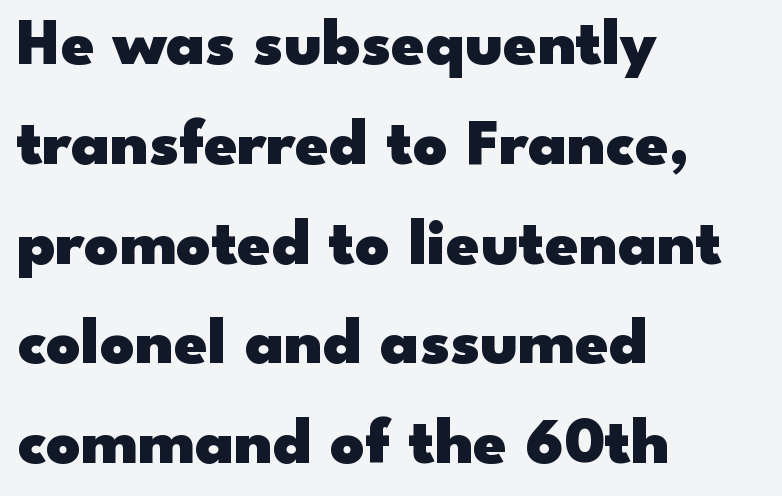
Q: Is the text bold? A: Yes.
Q: Is the text italic (slanted)? A: No, it is upright.
Q: Is the typeface a serif or a sans-serif typeface? A: Sans-serif.
Q: Is the text underlined? A: No.
Q: How is the paragraph aligned? A: Left-aligned.
Q: Is the spacing between letters normal or unusually wide? A: Normal.
Q: Is the spacing between lines tight, normal or loose? A: Normal.
Q: Width (condensed, normal, or wide)? A: Wide.
Q: Stroke contrast? A: Low.
Q: x-height? A: Small.
Q: Monospaced? A: No.
